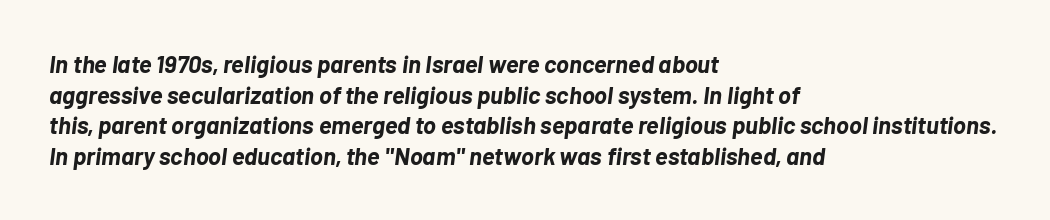
The compositor pushed each line to the left boundary. Each word holds together tightly as a unit, with standard inter-letter gaps. The glyphs have the mass of a bold cut. The whole block is typeset with a tilt. A normal amount of white space separates one row of letters from the next. Lines of text with bare space underneath.
